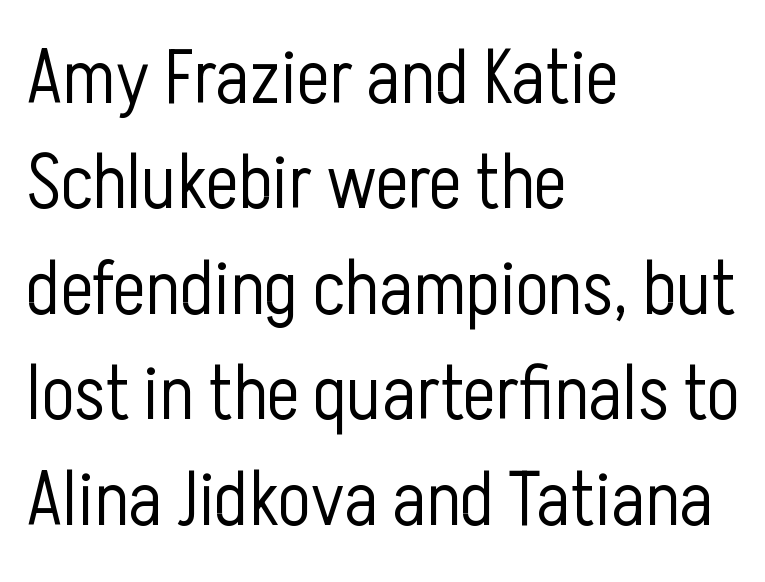
Check the space under the baseline: it is left empty. Layout note: lines flush left. Do the letters lean? They stand straight. Is this a fixed-width face? No — the glyphs have proportional, varying widths.
